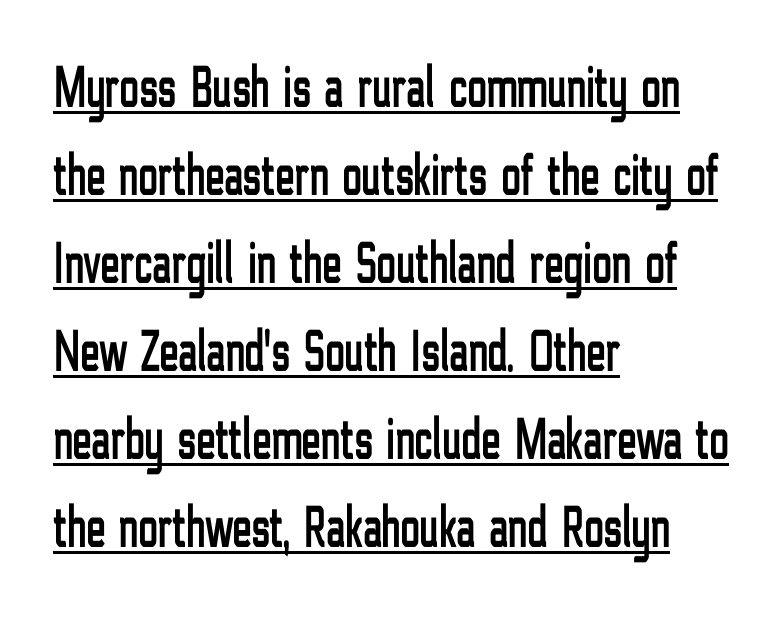
The typeface chosen for these lines omits serifs. Each line starts at the same left margin while the right side varies. Students, note that the glyphs here touch the page at normal intervals. Do the characters align in a grid? No, the font is proportional. Underlining? Definitely there.
